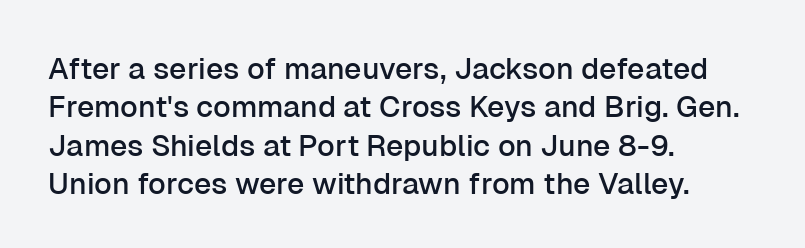
The image shows 30 px sans-serif type, upright; set left-aligned, normal line spacing (1.28x), normal letter spacing, not underlined; low stroke contrast and a medium x-height.
